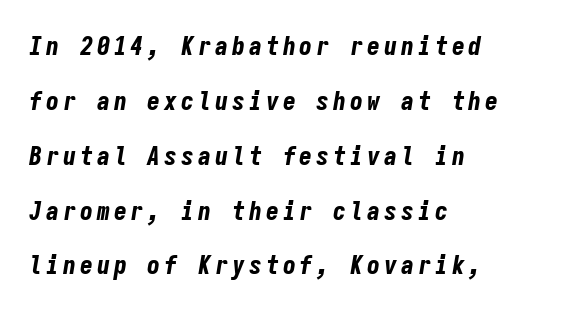
You could fit nearly another row in the gap between these rows. Rendered with sloped, italic letterforms. The typesetting leans heavy: a genuine bold. Bare-footed words on every line. The compositor pushed each line to the left boundary.
